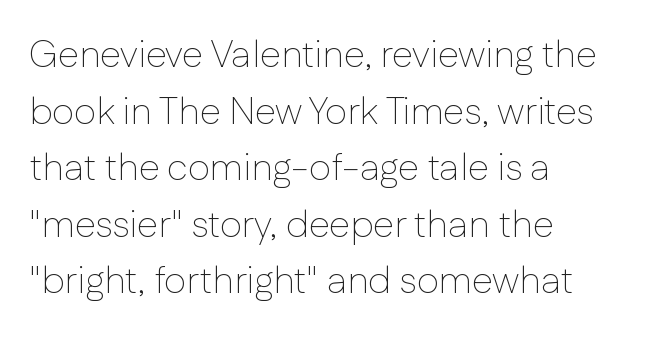
Q: Is the text bold? A: No.
Q: Is the text italic (slanted)? A: No, it is upright.
Q: Is the typeface a serif or a sans-serif typeface? A: Sans-serif.
Q: Is the text underlined? A: No.
Q: How is the paragraph aligned? A: Left-aligned.
Q: Is the spacing between letters normal or unusually wide? A: Normal.
Q: Is the spacing between lines tight, normal or loose? A: Normal.
Q: Width (condensed, normal, or wide)? A: Normal.
Q: Stroke contrast? A: Low.
Q: x-height? A: Medium.
Q: Monospaced? A: No.
